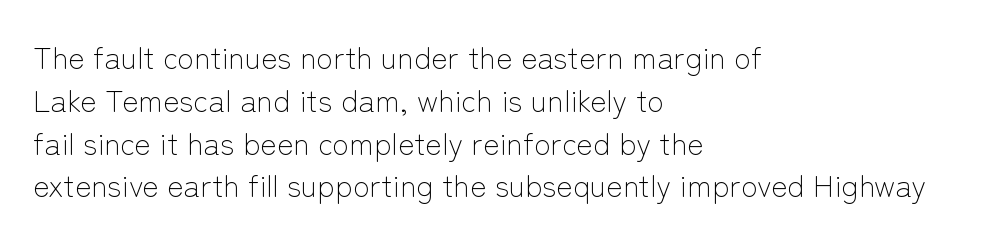
Compared with typical body copy, the letter spacing here is the same. These lines were composed using upright roman letters. Typographically, this falls in the sans-serif category. This sample has the flowing, uneven cadence of proportional lettering. These lines sit exactly where default settings would place them. No word sits above an underline.
